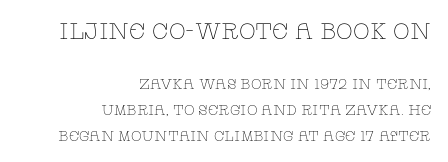
{"italic": "no", "bold": "no", "underline": "no", "align": "right", "line_spacing_ratio": 1.85, "letter_spacing": "normal", "letter_spacing_em": 0.0, "larger_block": "first", "size_ratio": 1.57, "glyph_px": 22}
